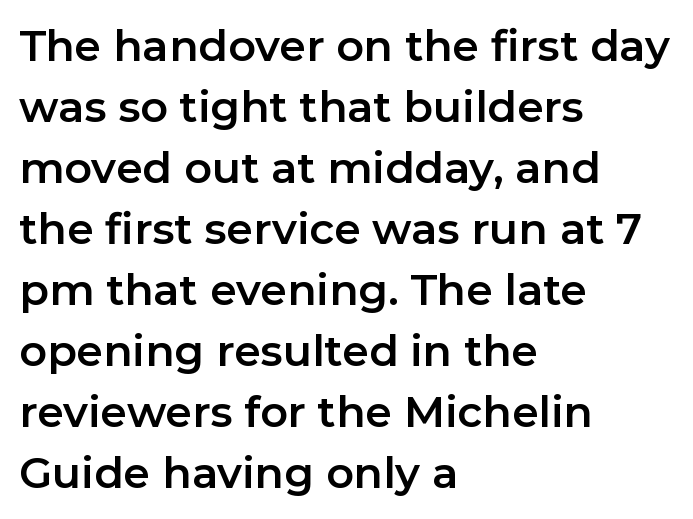
{"serif": "no", "italic": "no", "width": "normal", "stroke_contrast": "low", "x_height": "medium", "monospaced": "no", "underline": "no", "align": "left", "line_spacing": "normal", "line_spacing_ratio": 1.42, "letter_spacing": "normal", "letter_spacing_em": 0.0, "glyph_px": 43}
